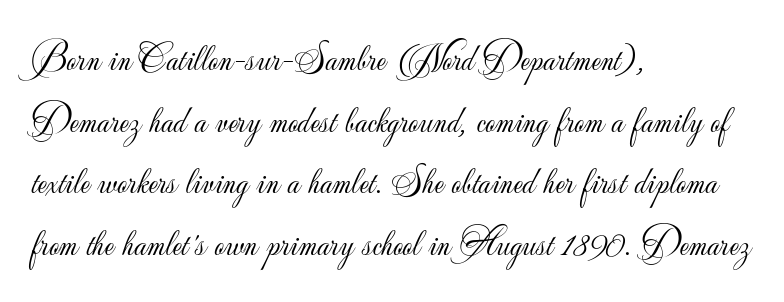
The line texture is even and compact thanks to regular tracking. Regarding leading, the lines here are spaced in the standard way. Bold? No — there's no thickening of the strokes. In terms of letterform style, serifs are entirely absent. Each letter keeps its own natural width here, so spacing adapts to shape.
